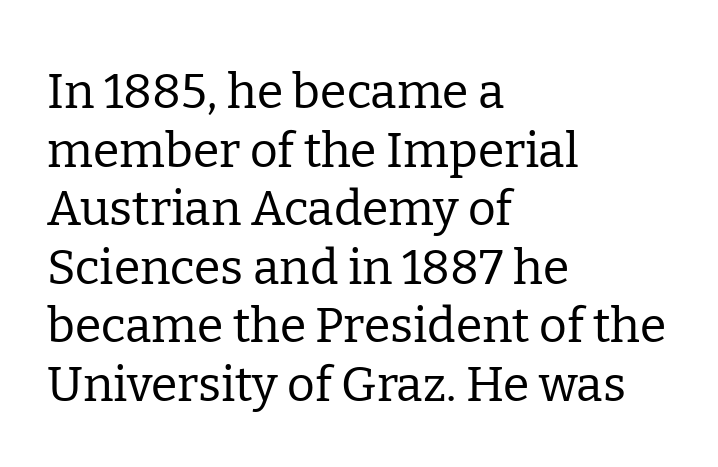
Q: Is the text bold? A: No.
Q: Is the text italic (slanted)? A: No, it is upright.
Q: Is the typeface a serif or a sans-serif typeface? A: Serif.
Q: Is the text underlined? A: No.
Q: How is the paragraph aligned? A: Left-aligned.
Q: Is the spacing between letters normal or unusually wide? A: Normal.
Q: Width (condensed, normal, or wide)? A: Normal.
Q: Stroke contrast? A: Low.
Q: x-height? A: Medium.
Q: Monospaced? A: No.
